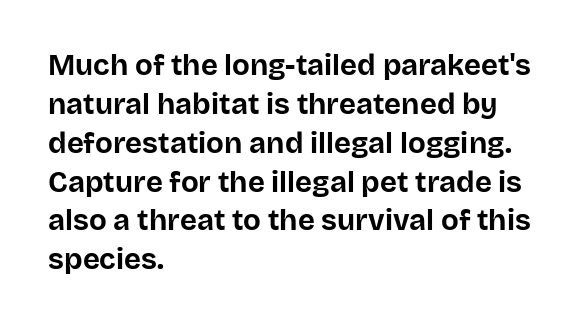
Q: Is the text bold? A: Yes.
Q: Is the text italic (slanted)? A: No, it is upright.
Q: Is the typeface a serif or a sans-serif typeface? A: Sans-serif.
Q: Is the text underlined? A: No.
Q: How is the paragraph aligned? A: Left-aligned.
Q: Is the spacing between letters normal or unusually wide? A: Normal.
Q: Is the spacing between lines tight, normal or loose? A: Normal.
Q: Width (condensed, normal, or wide)? A: Normal.
Q: Stroke contrast? A: Low.
Q: x-height? A: Large.
Q: Monospaced? A: No.
